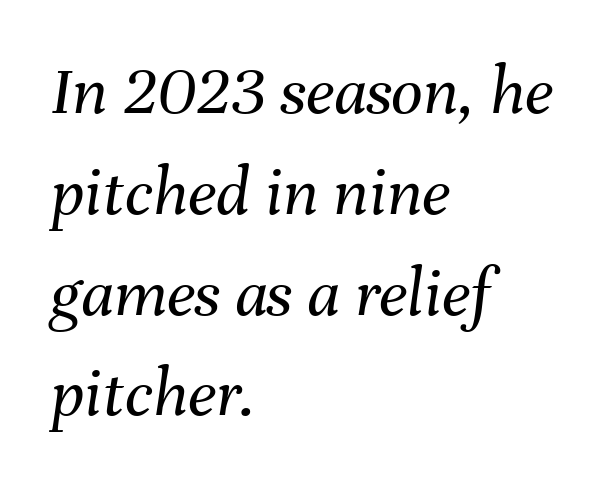
You could not count columns in this text — the font is proportionally spaced. Notice how the passage keeps a crisp vertical edge on the left only. It's the slanting kind of type. Stroke mass is kept to a normal reading level or below. Nobody touched the tracking dial on this one. Lines of text with bare space underneath.
